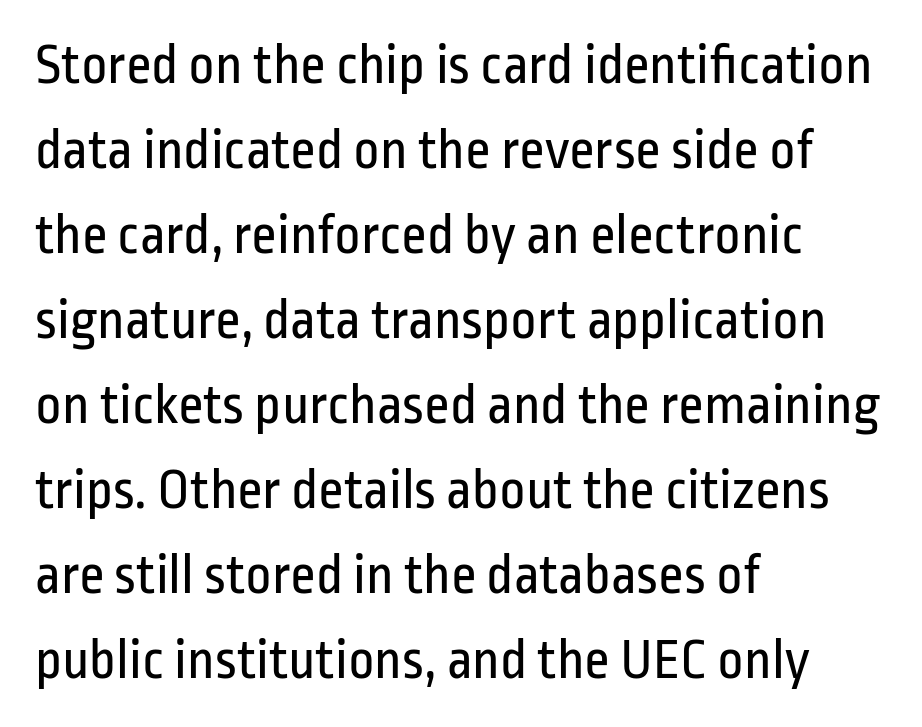
{"serif": "no", "italic": "no", "bold": "no", "weight": "regular", "width": "condensed", "stroke_contrast": "low", "x_height": "medium", "monospaced": "no", "underline": "no", "align": "left", "line_spacing": "normal", "line_spacing_ratio": 1.49, "letter_spacing": "normal", "letter_spacing_em": 0.0, "glyph_px": 57}
